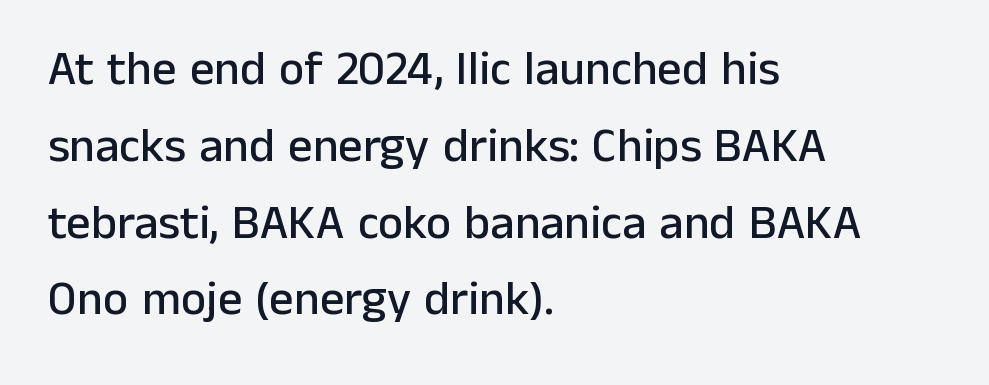
The image shows 48 px sans-serif type, upright; set left-aligned, normal line spacing (1.6x), normal letter spacing, not underlined; low stroke contrast and a medium x-height.
